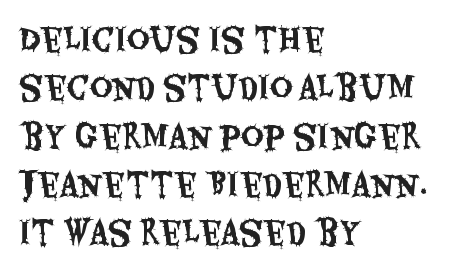
Descender tails drop into unmarked territory. The axis of the letterforms is exactly vertical. Horizontal bands of white between lines are of average thickness. Horizontally, the lines are justified to the leading edge only. The passage shown has conventional tracking throughout.
